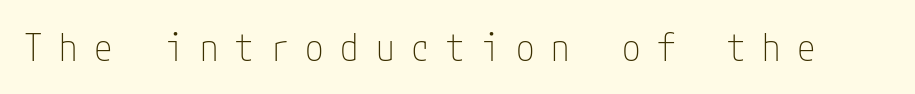
This is not heavy type; no bold has been used. The typeface chosen for these lines omits serifs. This rendering widens character spacing well past its baseline value. The baseline area is clear.
